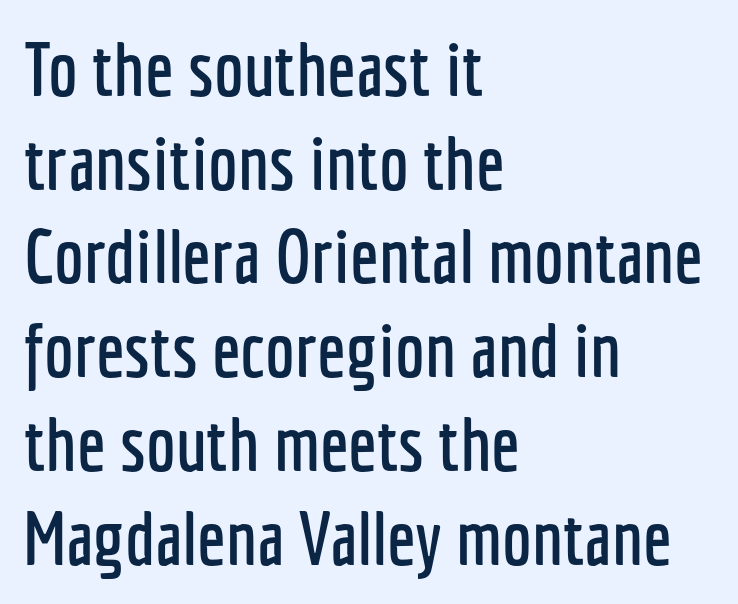
{"serif": "no", "italic": "no", "width": "condensed", "stroke_contrast": "low", "x_height": "medium", "monospaced": "no", "underline": "no", "align": "left", "line_spacing": "normal", "line_spacing_ratio": 1.25, "letter_spacing": "normal", "letter_spacing_em": 0.0, "glyph_px": 75}
